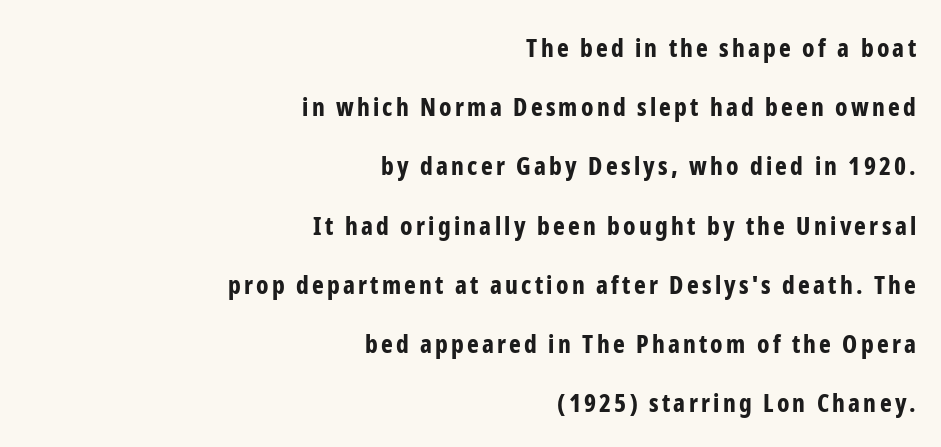
The image shows 25 px bold type, upright; set right-aligned, loose line spacing (2.37x), not underlined.
